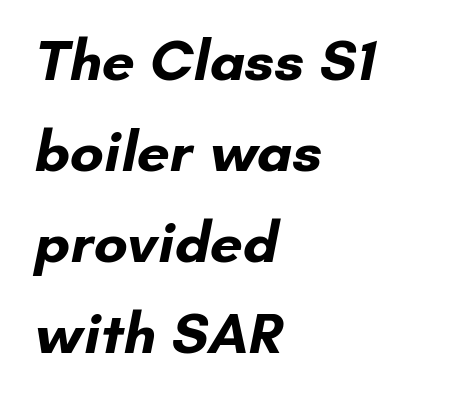
Q: Is the text bold? A: Yes.
Q: Is the typeface a serif or a sans-serif typeface? A: Sans-serif.
Q: Is the text underlined? A: No.
Q: How is the paragraph aligned? A: Left-aligned.
Q: Is the spacing between letters normal or unusually wide? A: Normal.
Q: Is the spacing between lines tight, normal or loose? A: Normal.
Q: Width (condensed, normal, or wide)? A: Normal.
Q: Stroke contrast? A: Low.
Q: x-height? A: Small.
Q: Monospaced? A: No.
